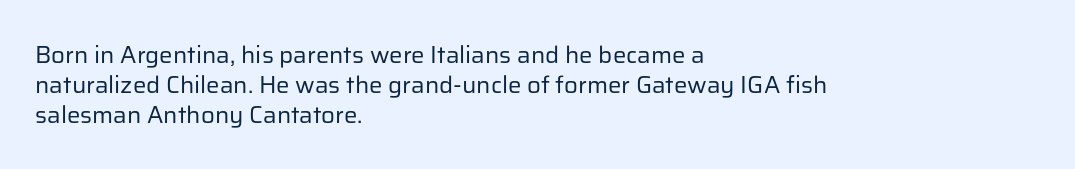
{"italic": "no", "bold": "no", "underline": "no", "align": "left", "line_spacing": "normal", "line_spacing_ratio": 1.25, "letter_spacing": "normal", "letter_spacing_em": 0.0, "glyph_px": 24}
